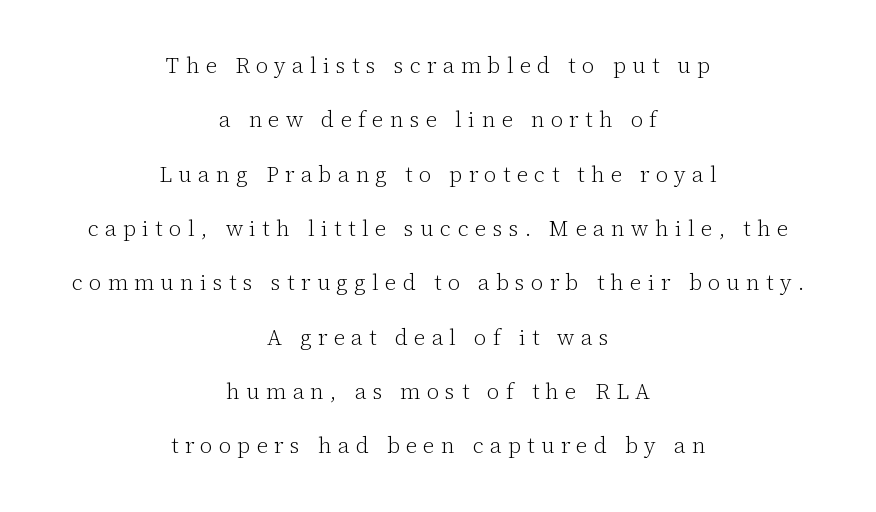
The strokes are not fattened; the text isn't bold. When letters stand straight like this, we call the style roman or upright. The face used here is rendered with a markedly widened letterfit. A centered setting, common on invitations and titles, is used for this passage. Does the leading feel generous? Absolutely, it's lavish. Has an underline been added? It has not.
